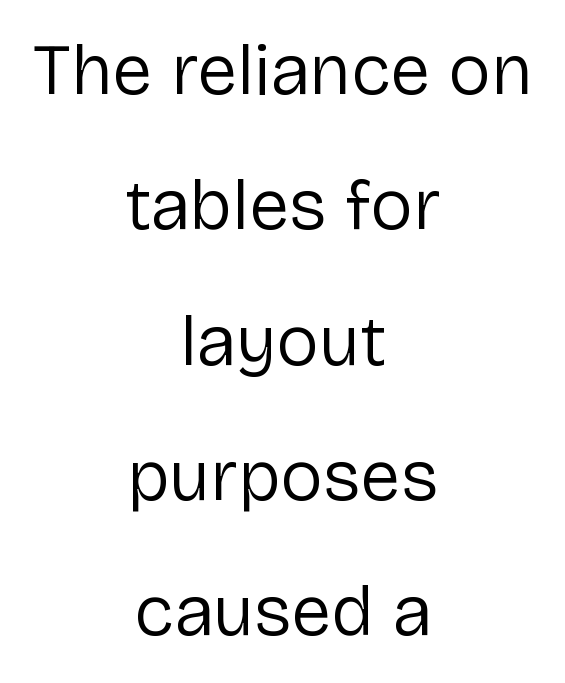
Q: Is the text bold? A: No.
Q: Is the text italic (slanted)? A: No, it is upright.
Q: Is the typeface a serif or a sans-serif typeface? A: Sans-serif.
Q: Is the text underlined? A: No.
Q: How is the paragraph aligned? A: Centered.
Q: Is the spacing between letters normal or unusually wide? A: Normal.
Q: Width (condensed, normal, or wide)? A: Normal.
Q: Stroke contrast? A: Low.
Q: x-height? A: Medium.
Q: Monospaced? A: No.
